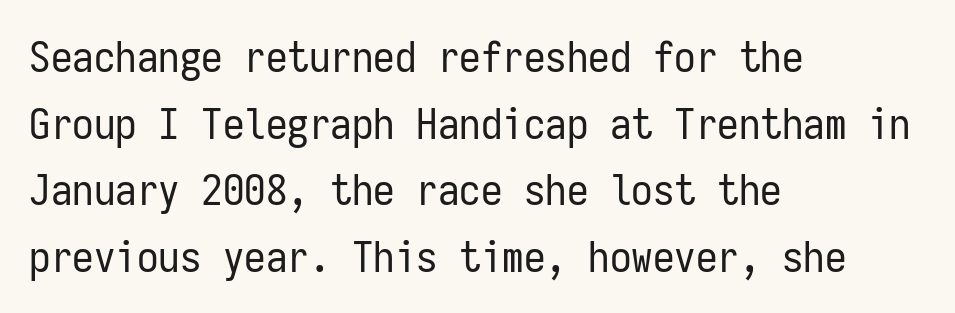
Q: Is the text bold? A: No.
Q: Is the text italic (slanted)? A: No, it is upright.
Q: Is the typeface a serif or a sans-serif typeface? A: Sans-serif.
Q: Is the text underlined? A: No.
Q: How is the paragraph aligned? A: Left-aligned.
Q: Is the spacing between letters normal or unusually wide? A: Normal.
Q: Is the spacing between lines tight, normal or loose? A: Normal.
Q: Width (condensed, normal, or wide)? A: Condensed.
Q: Stroke contrast? A: Low.
Q: x-height? A: Medium.
Q: Monospaced? A: Yes.
